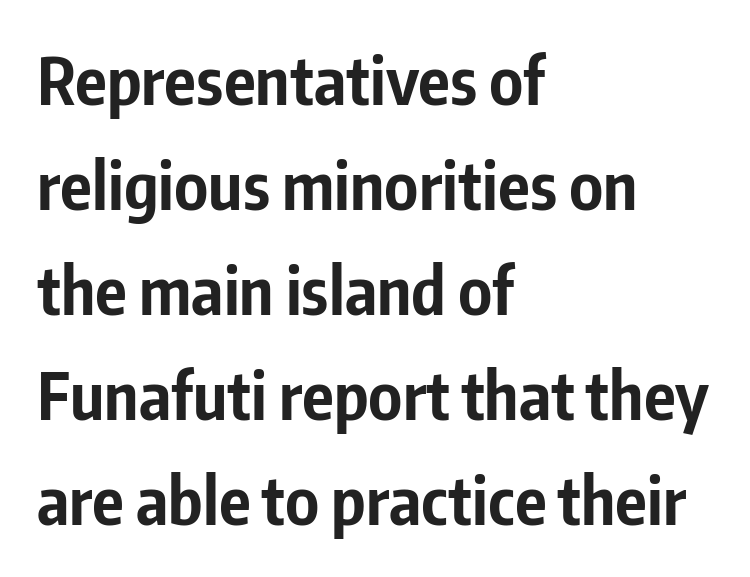
Q: Is the text bold? A: Yes.
Q: Is the text italic (slanted)? A: No, it is upright.
Q: Is the typeface a serif or a sans-serif typeface? A: Sans-serif.
Q: Is the text underlined? A: No.
Q: How is the paragraph aligned? A: Left-aligned.
Q: Is the spacing between letters normal or unusually wide? A: Normal.
Q: Is the spacing between lines tight, normal or loose? A: Normal.
Q: Width (condensed, normal, or wide)? A: Condensed.
Q: Stroke contrast? A: Low.
Q: x-height? A: Medium.
Q: Monospaced? A: No.
